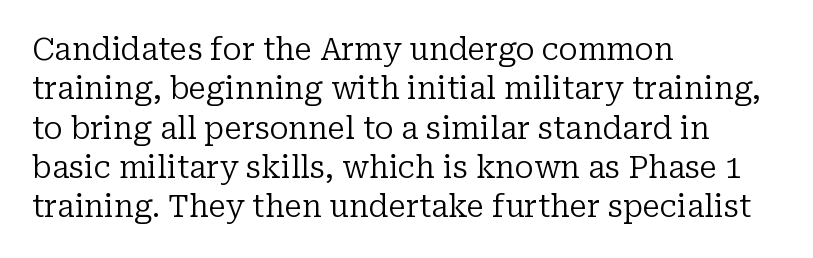
A classic flush-left, rag-right setting is used for this passage. This rendering employs a face with finishing strokes, i.e., a serif. Compared with typical body copy, the letter spacing here is the same. Rows of type keep a routine distance in the vertical direction. Underline: absent.
